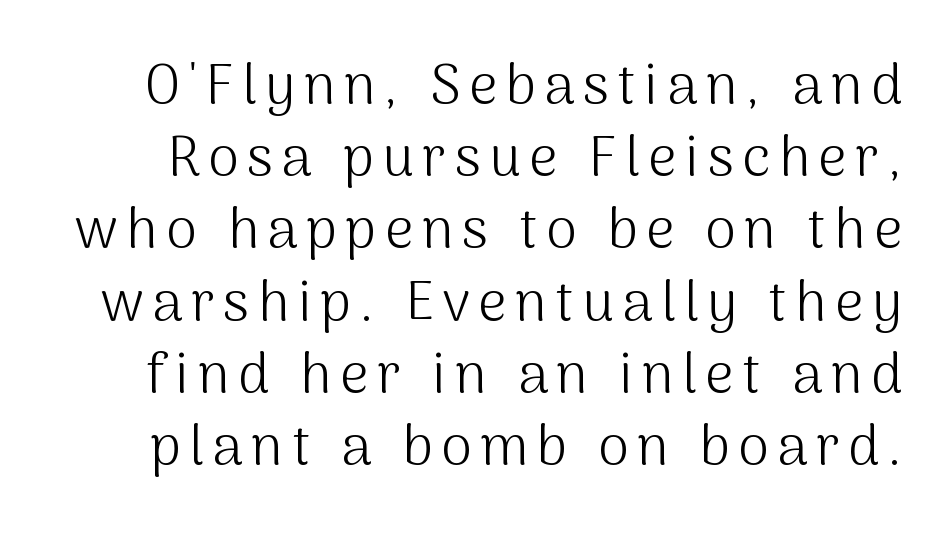
Italic: no, the glyphs are upright roman. This reads as an unemphasized weight, regular at the heaviest. Typographically, this falls in the sans-serif category. Proportional: the letters do not fall into vertical columns.
